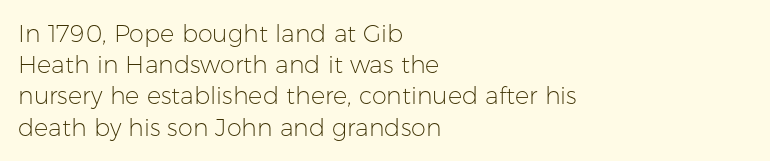
Q: Is the text bold? A: No.
Q: Is the text italic (slanted)? A: No, it is upright.
Q: Is the text underlined? A: No.
Q: How is the paragraph aligned? A: Left-aligned.
Q: Is the spacing between letters normal or unusually wide? A: Normal.
Q: Is the spacing between lines tight, normal or loose? A: Normal.
